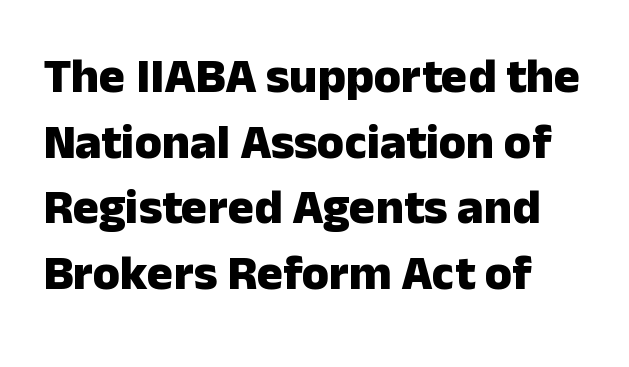
Normally led — the rows are evenly, conventionally spaced. The type sits square on the baseline with zero lean. Casual observation: everything's shoved over to the left. The baseline area is clear. Spacing verdict: proportional, widths tailored to each character. Are there feet on the stems? There aren't — it's a sans.
